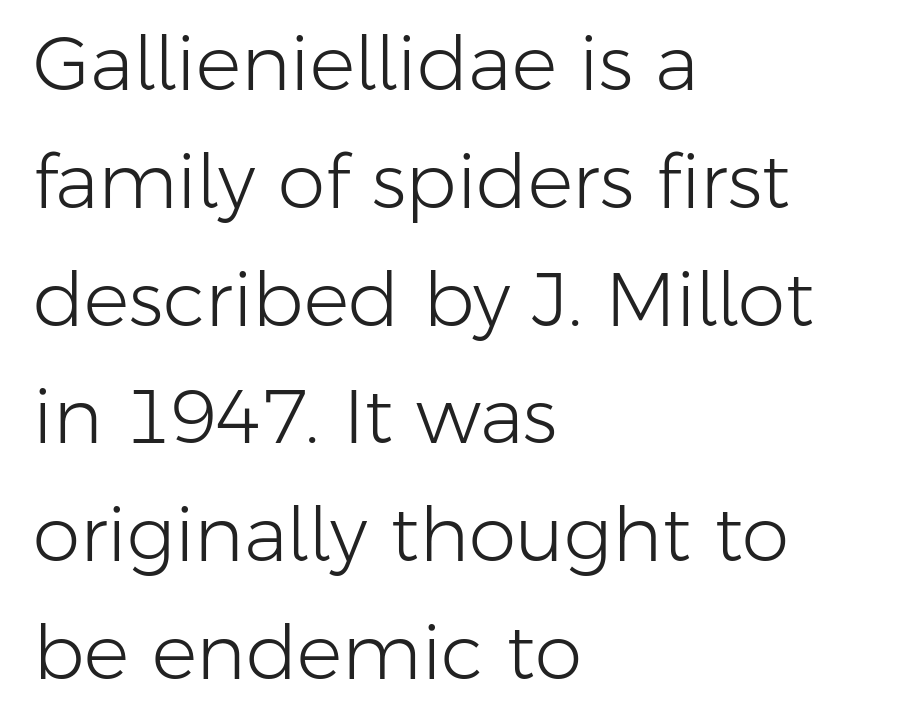
This is not heavy type; no bold has been used. Anything drawn beneath the words? Only blank space. Baseline-to-baseline distance is the conventional proportion of letter height. The letters stand upright; this is a roman face.
